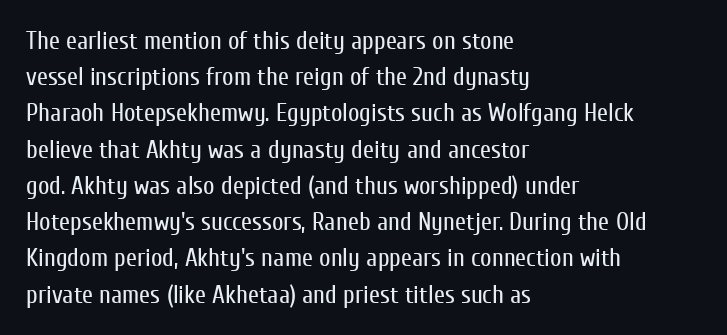
{"italic": "no", "bold": "no", "underline": "no", "align": "left", "line_spacing": "normal", "line_spacing_ratio": 1.45, "letter_spacing": "normal", "letter_spacing_em": 0.0, "glyph_px": 25}
